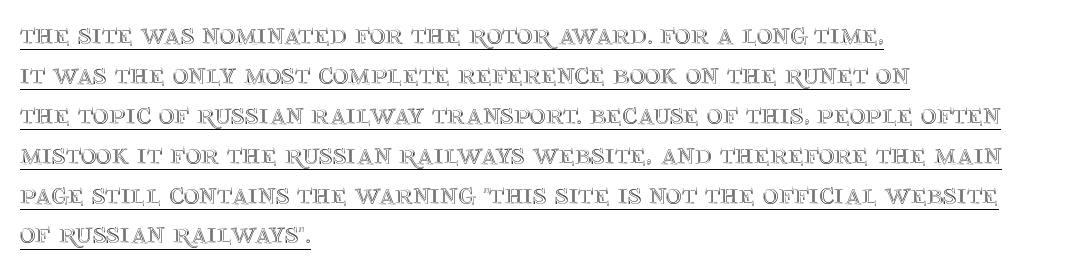
{"italic": "no", "width": "normal", "x_height": "large", "monospaced": "no", "underline": "yes", "align": "left", "line_spacing": "normal", "line_spacing_ratio": 1.33, "letter_spacing": "normal", "letter_spacing_em": 0.0, "glyph_px": 30}
